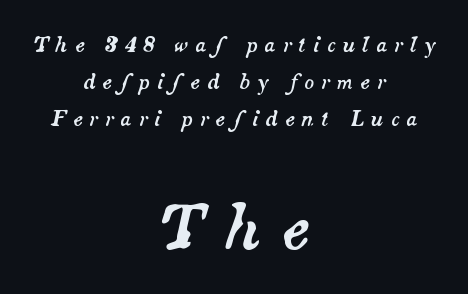
Q: Is the text italic (slanted)? A: Yes, it leans right by about 14 degrees.
Q: Is the text underlined? A: No.
Q: How is the paragraph aligned? A: Centered.
Q: Is the spacing between letters normal or unusually wide? A: Unusually wide.
Q: Which block of text is set in a larger size, the first (top) or the second (bottom)? A: The second (bottom) one.
Q: Width (condensed, normal, or wide)? A: Normal.
Q: Stroke contrast? A: Medium.
Q: x-height? A: Small.
Q: Monospaced? A: No.
